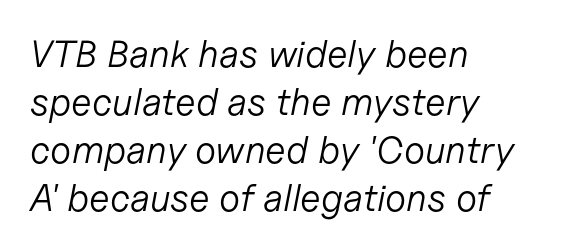
The image shows 38 px light type, italic (leaning right); set left-aligned, normal line spacing (1.26x), normal letter spacing, not underlined; low stroke contrast and a medium x-height.
